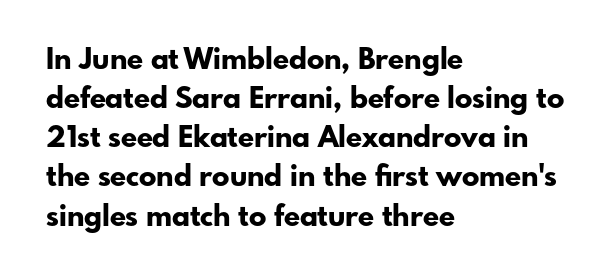
Q: Is the text bold? A: Yes.
Q: Is the text italic (slanted)? A: No, it is upright.
Q: Is the typeface a serif or a sans-serif typeface? A: Sans-serif.
Q: Is the text underlined? A: No.
Q: How is the paragraph aligned? A: Left-aligned.
Q: Is the spacing between letters normal or unusually wide? A: Normal.
Q: Is the spacing between lines tight, normal or loose? A: Normal.
Q: Width (condensed, normal, or wide)? A: Normal.
Q: Stroke contrast? A: Low.
Q: x-height? A: Small.
Q: Monospaced? A: No.
